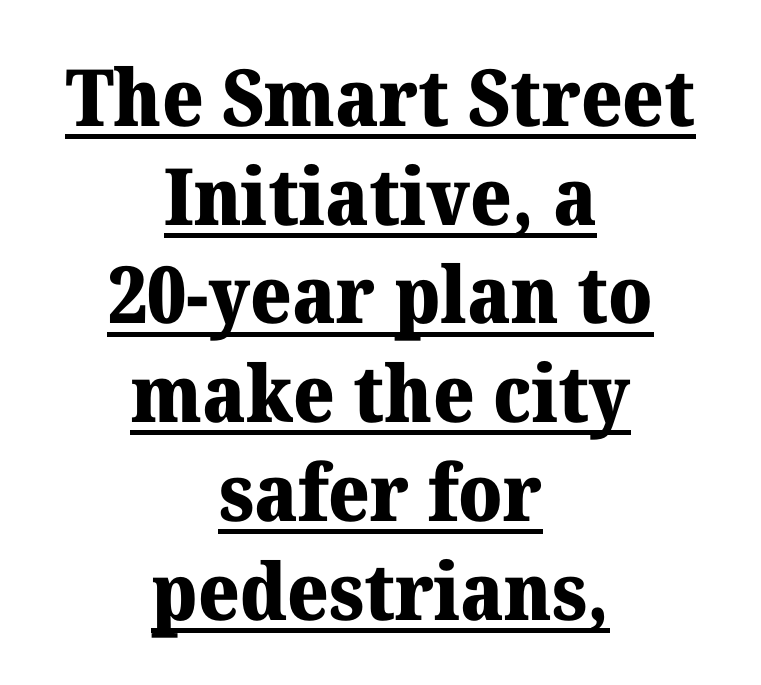
{"serif": "yes", "italic": "no", "bold": "yes", "weight": "heavy", "width": "normal", "stroke_contrast": "medium", "x_height": "medium", "monospaced": "no", "underline": "yes", "align": "center", "line_spacing": "normal", "line_spacing_ratio": 1.25, "letter_spacing": "normal", "letter_spacing_em": 0.0, "glyph_px": 79}
